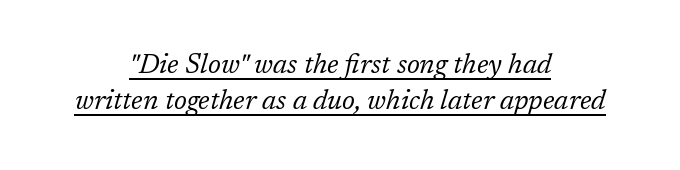
Q: Is the text bold? A: No.
Q: Is the text italic (slanted)? A: Yes, it leans right by about 17 degrees.
Q: Is the text underlined? A: Yes.
Q: How is the paragraph aligned? A: Centered.
Q: Is the spacing between letters normal or unusually wide? A: Normal.
Q: Is the spacing between lines tight, normal or loose? A: Normal.
